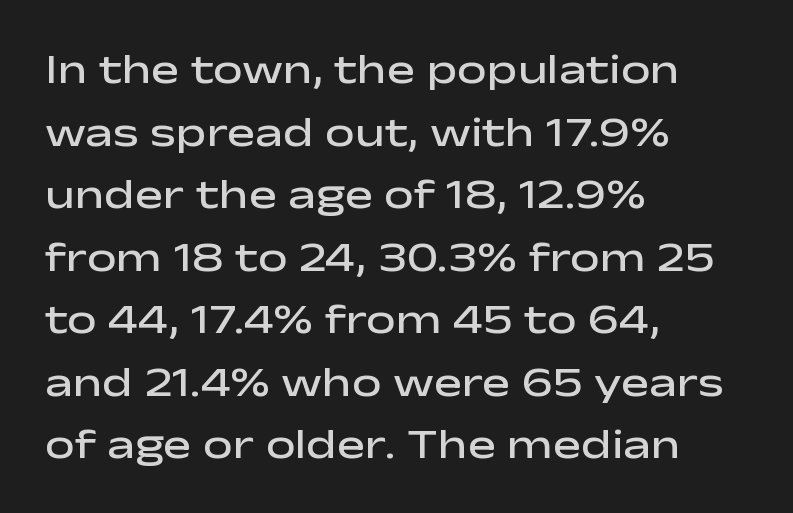
Q: Is the text bold? A: Semi-bold.
Q: Is the text italic (slanted)? A: No, it is upright.
Q: Is the typeface a serif or a sans-serif typeface? A: Sans-serif.
Q: Is the text underlined? A: No.
Q: How is the paragraph aligned? A: Left-aligned.
Q: Is the spacing between letters normal or unusually wide? A: Normal.
Q: Is the spacing between lines tight, normal or loose? A: Normal.
Q: Width (condensed, normal, or wide)? A: Wide.
Q: Stroke contrast? A: Low.
Q: x-height? A: Medium.
Q: Monospaced? A: No.
